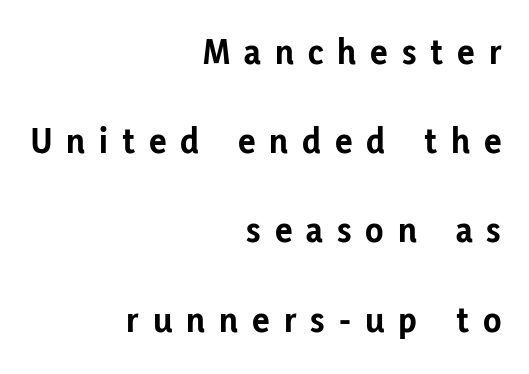
Q: Is the text bold? A: Yes.
Q: Is the text italic (slanted)? A: No, it is upright.
Q: Is the typeface a serif or a sans-serif typeface? A: Sans-serif.
Q: Is the text underlined? A: No.
Q: How is the paragraph aligned? A: Right-aligned.
Q: Is the spacing between letters normal or unusually wide? A: Unusually wide.
Q: Is the spacing between lines tight, normal or loose? A: Loose.
Q: Width (condensed, normal, or wide)? A: Normal.
Q: Stroke contrast? A: Low.
Q: x-height? A: Medium.
Q: Monospaced? A: No.
